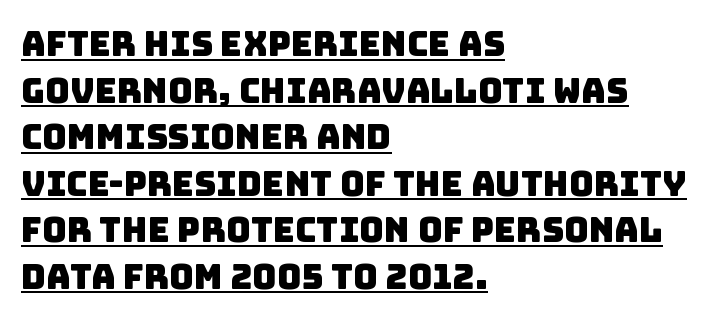
Varying glyph widths throughout — classic text-font behaviour. The text block is weighted toward the left margin, trailing off unevenly rightward. This rendering features underlined lettering. Each letter's strokes conclude bluntly, with no projecting serifs. You could call the tracking neutral — neither tight nor loose.
